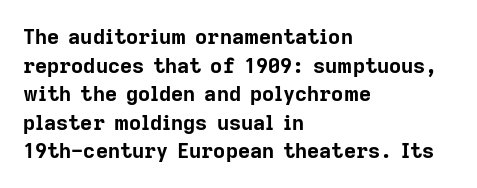
Q: Is the text bold? A: Yes.
Q: Is the text italic (slanted)? A: No, it is upright.
Q: Is the text underlined? A: No.
Q: How is the paragraph aligned? A: Left-aligned.
Q: Is the spacing between letters normal or unusually wide? A: Normal.
Q: Is the spacing between lines tight, normal or loose? A: Normal.
